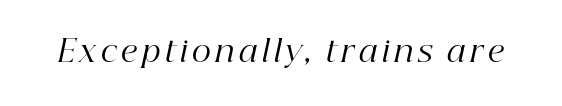
Q: Is the text bold? A: No.
Q: Is the text italic (slanted)? A: Yes, it leans right by about 12 degrees.
Q: Is the typeface a serif or a sans-serif typeface? A: Serif.
Q: Is the text underlined? A: No.
Q: Width (condensed, normal, or wide)? A: Normal.
Q: Stroke contrast? A: High.
Q: x-height? A: Medium.
Q: Monospaced? A: No.
